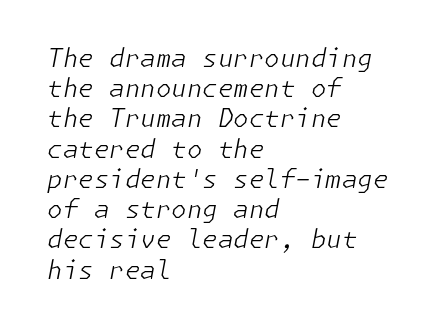
Q: Is the text bold? A: No.
Q: Is the text italic (slanted)? A: Yes, it leans right by about 11 degrees.
Q: Is the text underlined? A: No.
Q: How is the paragraph aligned? A: Left-aligned.
Q: Is the spacing between letters normal or unusually wide? A: Normal.
